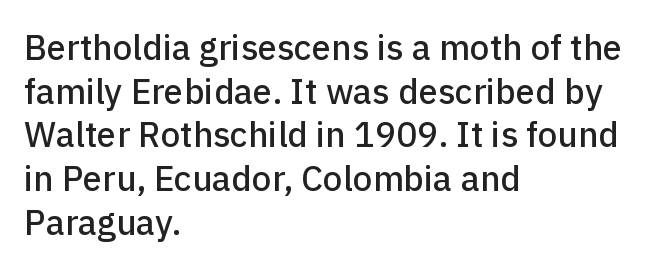
Where is the straight margin? On the left. The typeface chosen for these lines omits serifs. Underlining? Definitely not there. Each letter keeps its own natural width here, so spacing adapts to shape.
